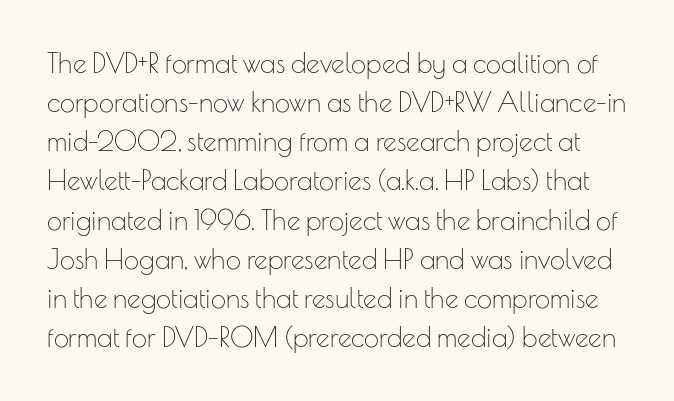
The image shows 27 px text type, upright; set normal line spacing (1.45x), normal letter spacing, not underlined.
